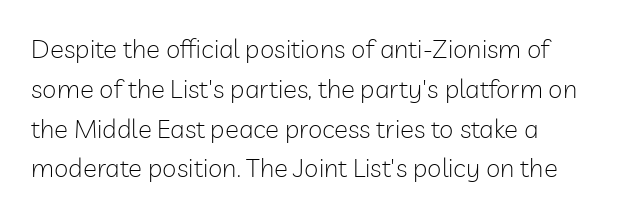
Nobody touched the tracking dial on this one. Line starts are locked; line ends wander. The block of text has a typical density, with ordinary space between rows. The glyphs are unaccompanied by any horizontal stroke below them. Notice how the stems are strictly vertical — no italics here. These glyphs show unthickened strokes, regular width or finer.
